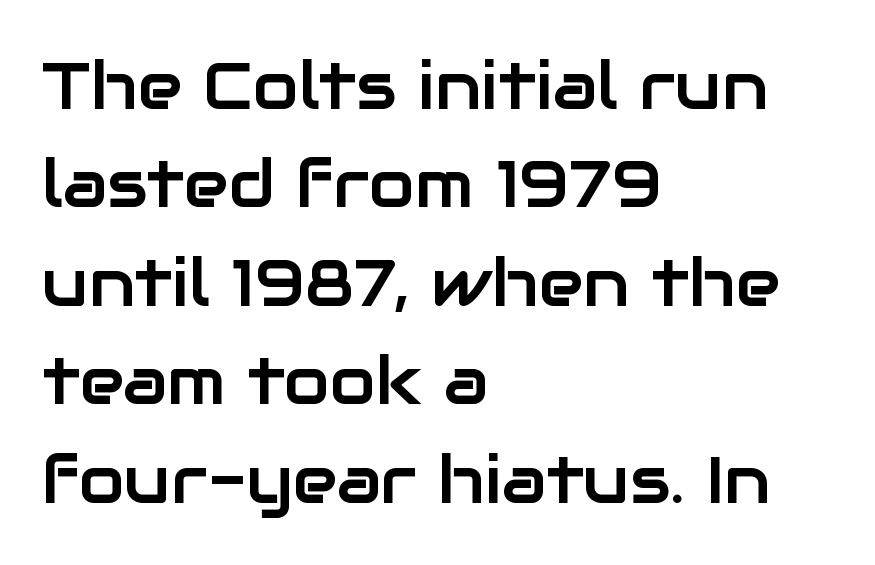
The image shows 67 px sans-serif type, upright; set left-aligned, normal line spacing (1.47x), normal letter spacing, not underlined; low stroke contrast and a medium x-height.
